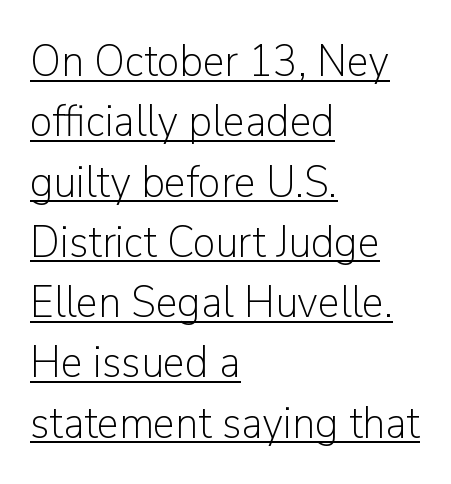
{"serif": "no", "italic": "no", "bold": "no", "weight": "light", "width": "normal", "stroke_contrast": "low", "x_height": "medium", "monospaced": "no", "underline": "yes", "align": "left", "line_spacing": "normal", "line_spacing_ratio": 1.34, "letter_spacing": "normal", "letter_spacing_em": 0.0, "glyph_px": 45}
